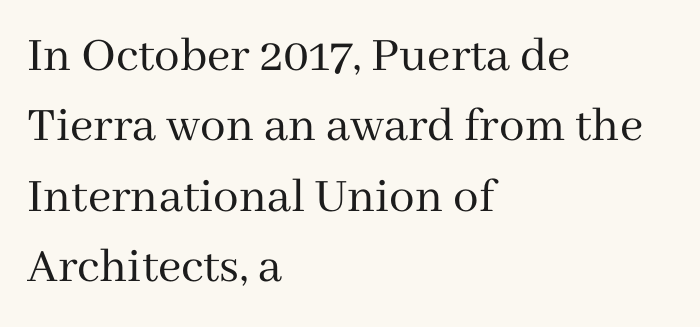
Unbolded letterforms with no extra heft. Vertically, the passage feels balanced, rows spaced as you'd expect. Ascenders rise straight up at ninety degrees. A classic flush-left, rag-right setting is used for this passage.
